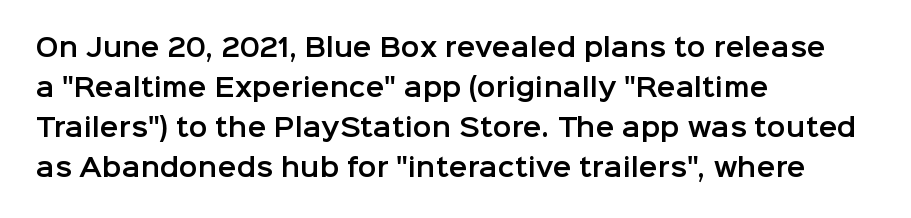
The lines are quadded left. Italic? Not at all — the glyphs are vertical. Interline gaps are of average width in this sample. Each row of text sits above clean, open space. These lines keep a tight, regular rhythm from letter to letter.
